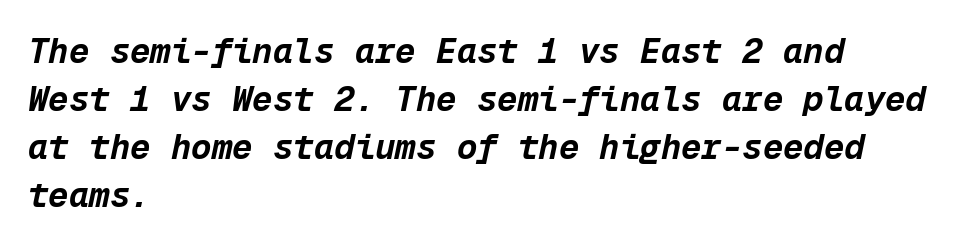
Letter spacing: default. Look at the stroke-to-counter ratio: heavy, a bold. Horizontal alignment here is leftward, the default for most running prose. Words float on clear page, feet unadorned. The axis of the letterforms is tilted away from vertical. The rendering uses a moderate line-height, typical for paragraphs.
